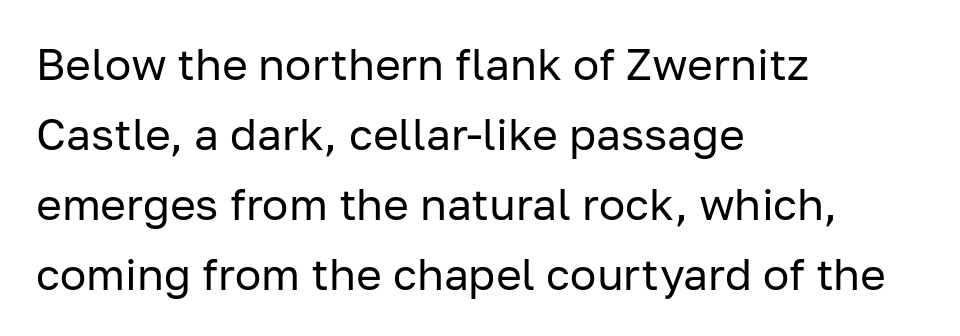
Q: Is the text bold? A: No.
Q: Is the text italic (slanted)? A: No, it is upright.
Q: Is the typeface a serif or a sans-serif typeface? A: Sans-serif.
Q: Is the text underlined? A: No.
Q: How is the paragraph aligned? A: Left-aligned.
Q: Is the spacing between letters normal or unusually wide? A: Normal.
Q: Is the spacing between lines tight, normal or loose? A: Normal.
Q: Width (condensed, normal, or wide)? A: Normal.
Q: Stroke contrast? A: Low.
Q: x-height? A: Medium.
Q: Monospaced? A: No.
